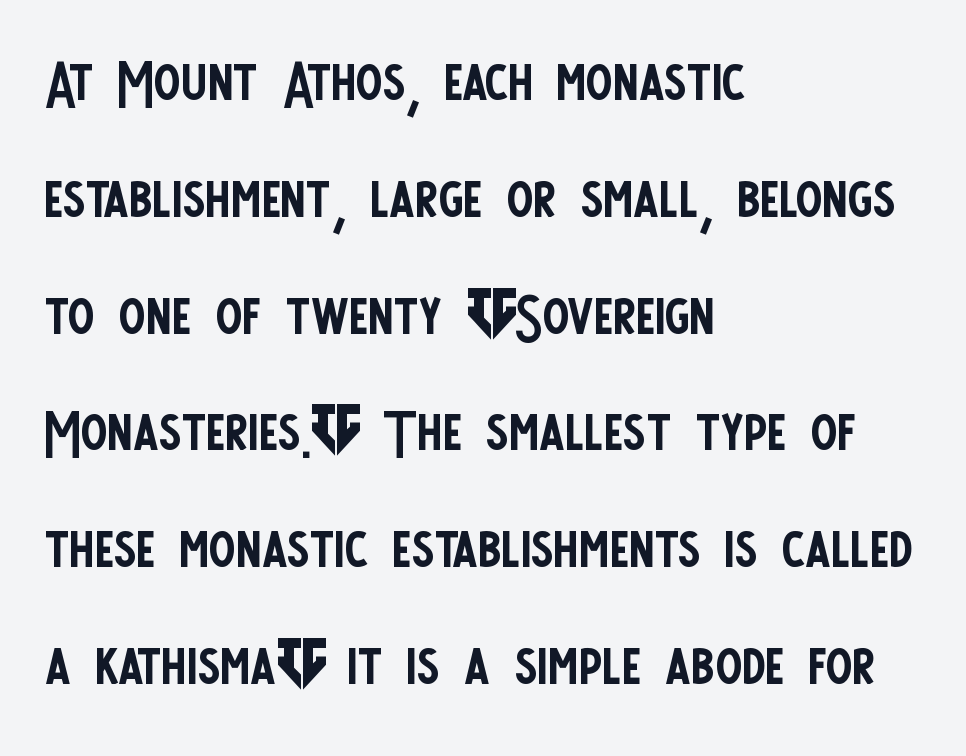
{"serif": "no", "italic": "no", "bold": "no", "weight": "regular", "width": "condensed", "stroke_contrast": "low", "x_height": "large", "monospaced": "no", "underline": "no", "align": "left", "line_spacing": "normal", "line_spacing_ratio": 1.46, "letter_spacing": "normal", "letter_spacing_em": 0.0, "glyph_px": 80}
